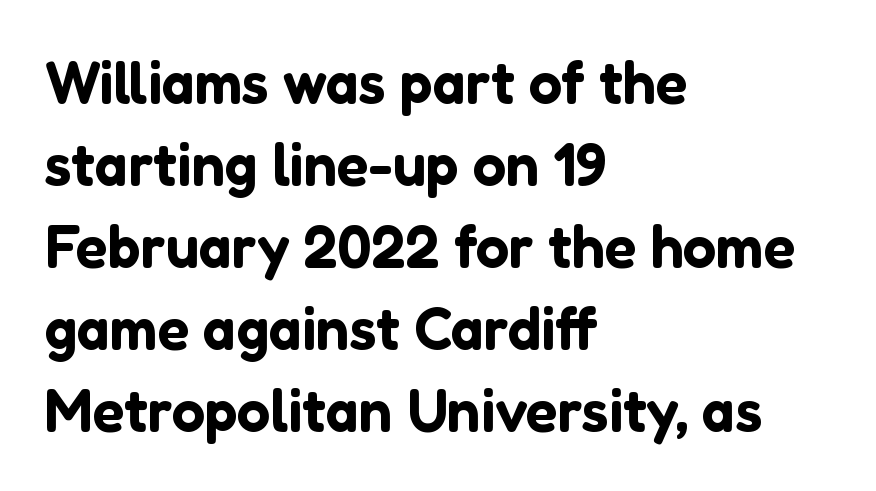
The image shows 59 px sans-serif type, upright; set left-aligned, normal line spacing (1.39x), normal letter spacing, not underlined; low stroke contrast and a medium x-height.
